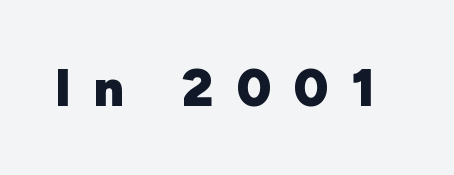
The image shows 53 px heavy sans-serif type, upright; set unusually wide letter spacing (+0.43 em), not underlined; low stroke contrast and a medium x-height.
